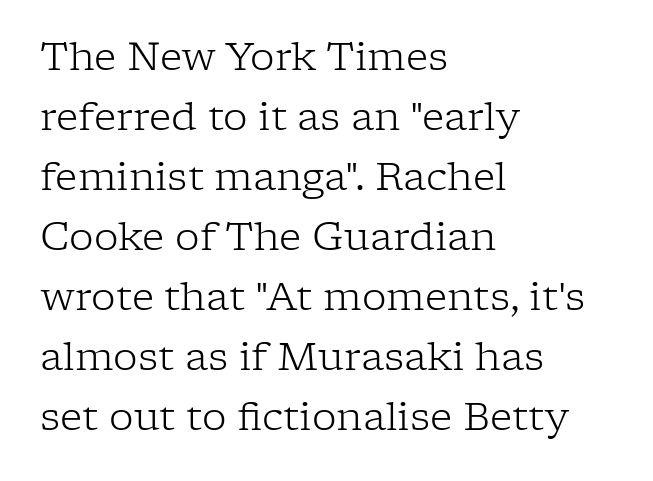
The image shows 39 px light serif type, upright; set left-aligned, normal line spacing (1.54x), normal letter spacing, not underlined; low stroke contrast and a medium x-height.
